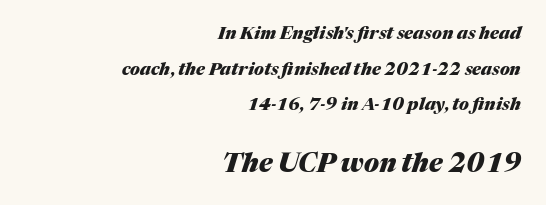
{"italic": "yes", "lean": "right", "slant_degrees": 17, "bold": "yes", "underline": "no", "align": "right", "line_spacing": "loose", "line_spacing_ratio": 2.09, "letter_spacing": "normal", "letter_spacing_em": 0.0, "larger_block": "second", "size_ratio": 1.53, "glyph_px": 26}
